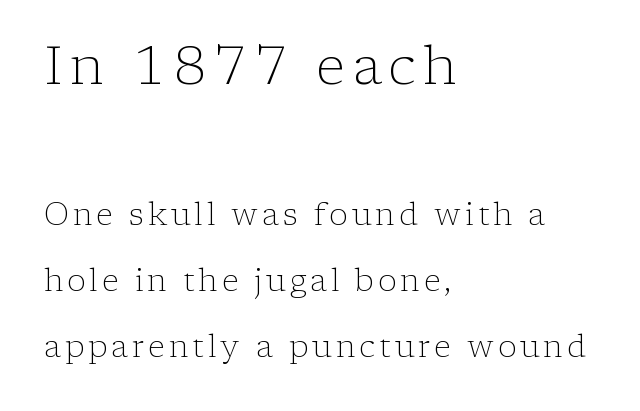
The image shows 54 px light serif type, upright; set left-aligned, loose line spacing (2.13x), not underlined; the first (top) block is 1.74x larger; low stroke contrast and a medium x-height.
